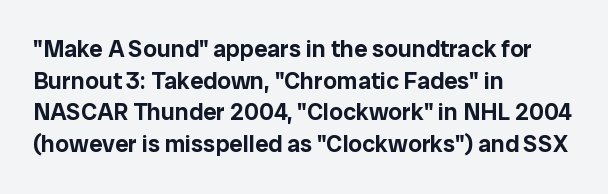
{"italic": "no", "underline": "no", "align": "left", "line_spacing": "normal", "line_spacing_ratio": 1.32, "letter_spacing": "normal", "letter_spacing_em": 0.0, "glyph_px": 24}
